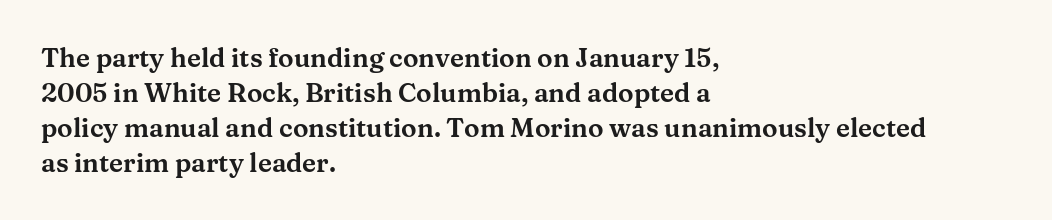
The image shows 26 px text type, upright; set left-aligned, normal line spacing (1.34x), normal letter spacing, not underlined.
